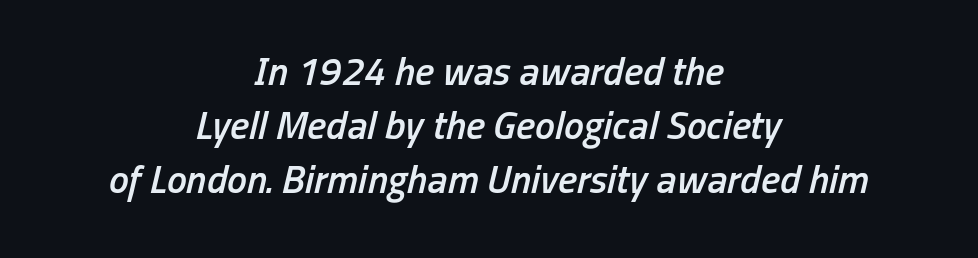
Q: Is the text bold? A: Semi-bold.
Q: Is the text italic (slanted)? A: Yes, it leans right by about 13 degrees.
Q: Is the text underlined? A: No.
Q: How is the paragraph aligned? A: Centered.
Q: Is the spacing between letters normal or unusually wide? A: Normal.
Q: Is the spacing between lines tight, normal or loose? A: Normal.
Q: Width (condensed, normal, or wide)? A: Condensed.
Q: Stroke contrast? A: Low.
Q: x-height? A: Medium.
Q: Monospaced? A: No.
